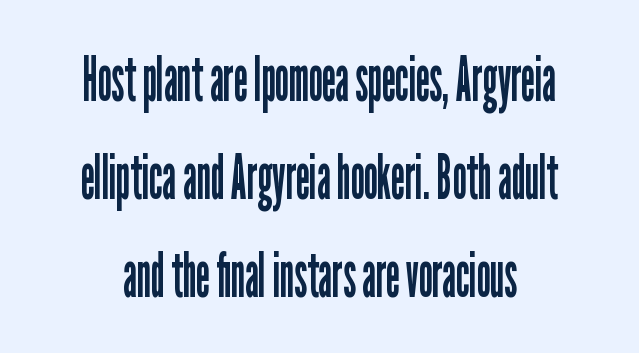
The image shows 62 px regular-weight, condensed sans-serif type, upright; set centered, normal line spacing (1.58x), normal letter spacing, not underlined; low stroke contrast and a medium x-height.
